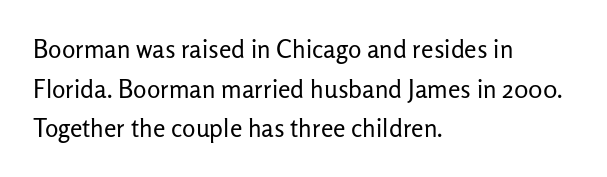
{"italic": "no", "bold": "no", "underline": "no", "align": "left", "line_spacing": "normal", "line_spacing_ratio": 1.59, "letter_spacing": "normal", "letter_spacing_em": 0.0, "glyph_px": 25}
